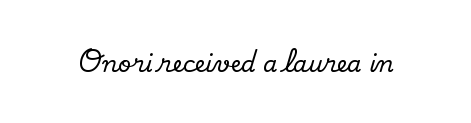
Q: Is the text italic (slanted)? A: Yes.
Q: Is the text underlined? A: No.
Q: Is the spacing between letters normal or unusually wide? A: Normal.
